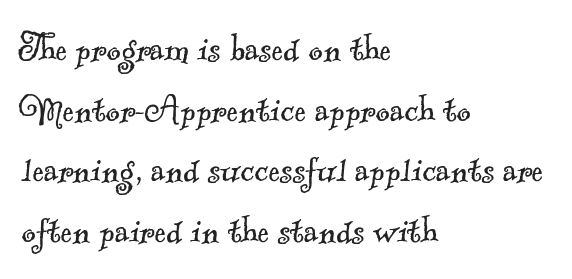
{"serif": "yes", "bold": "no", "weight": "light", "width": "normal", "x_height": "small", "monospaced": "no", "underline": "no", "align": "left", "line_spacing": "normal", "line_spacing_ratio": 1.38, "letter_spacing": "normal", "letter_spacing_em": 0.0, "glyph_px": 44}
